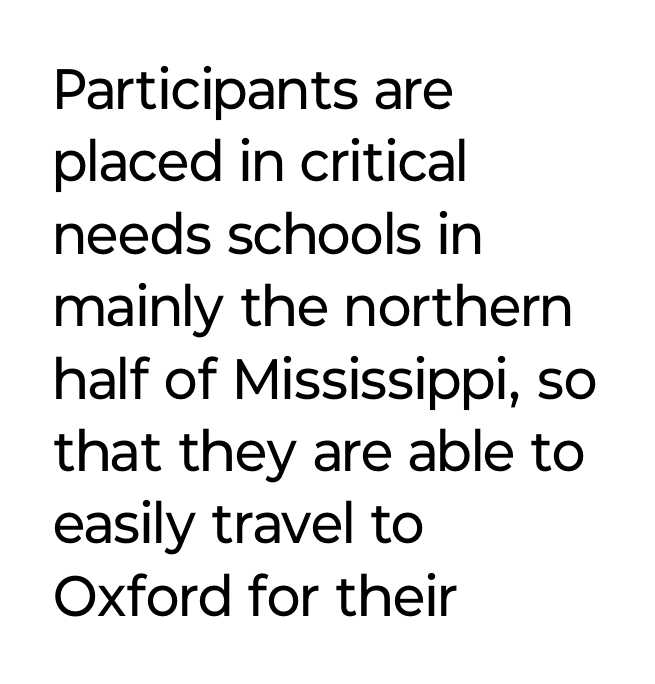
Q: Is the text bold? A: No.
Q: Is the text italic (slanted)? A: No, it is upright.
Q: Is the typeface a serif or a sans-serif typeface? A: Sans-serif.
Q: Is the text underlined? A: No.
Q: How is the paragraph aligned? A: Left-aligned.
Q: Is the spacing between letters normal or unusually wide? A: Normal.
Q: Is the spacing between lines tight, normal or loose? A: Normal.
Q: Width (condensed, normal, or wide)? A: Normal.
Q: Stroke contrast? A: Low.
Q: x-height? A: Medium.
Q: Monospaced? A: No.
